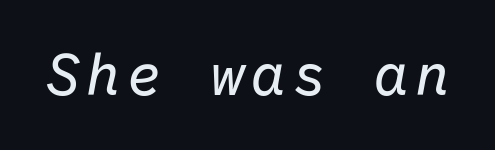
The image shows 58 px regular-weight type, italic (leaning right), monospaced; set not underlined; low stroke contrast and a medium x-height.
